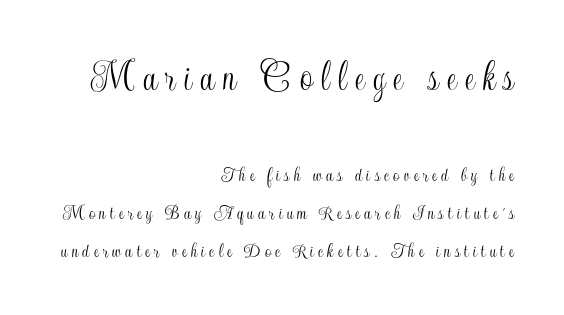
Bigger letters appear in the top chunk; the bottom chunk is reduced. Layout note: lines flush right. Here the designer chose a conventional face with non-uniform glyph widths. The specimen omits any rule beneath the text block's lines.
